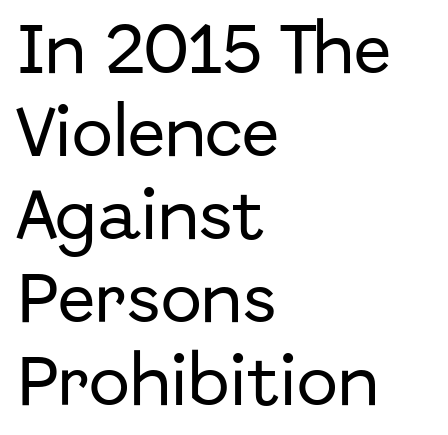
Check under the words: just untouched page. These lines are rendered in a variable-pitch font. Horizontally, the lines are justified to the leading edge only. This rendering leaves character spacing at its baseline value. Classification — sans serif.
